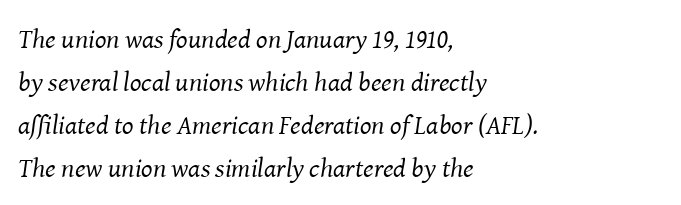
The image shows 27 px text type, italic (leaning right); set left-aligned, normal line spacing (1.59x), normal letter spacing, not underlined.
